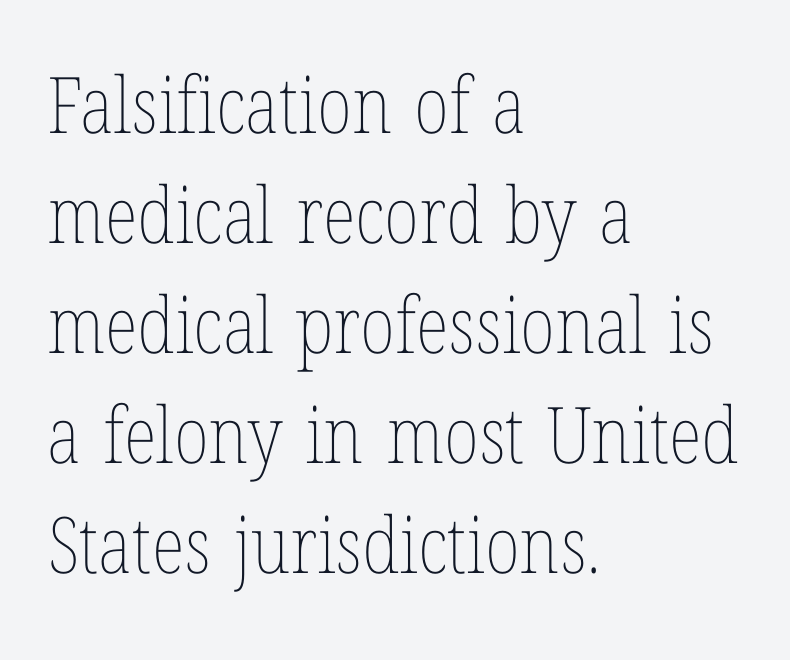
The image shows 78 px thin, condensed type, upright; set left-aligned, normal line spacing (1.41x), normal letter spacing, not underlined; low stroke contrast and a medium x-height.
